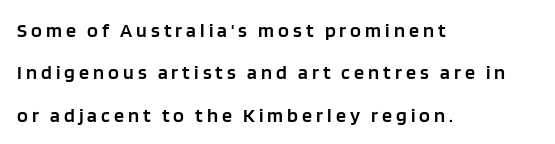
The image shows 20 px text type, upright; set left-aligned, loose line spacing (2.12x), unusually wide letter spacing (+0.2 em), not underlined.
